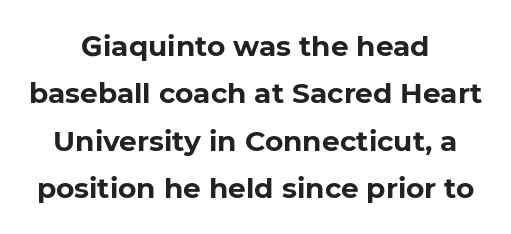
{"serif": "no", "bold": "yes", "weight": "bold", "width": "normal", "stroke_contrast": "low", "x_height": "medium", "monospaced": "no", "underline": "no", "align": "center", "line_spacing": "normal", "line_spacing_ratio": 1.69, "letter_spacing": "normal", "letter_spacing_em": 0.0, "glyph_px": 28}
